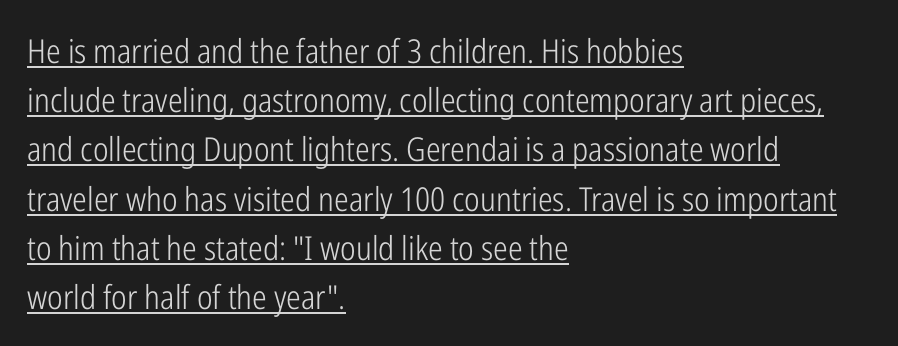
The image shows 33 px light, condensed sans-serif type, upright; set left-aligned, normal line spacing (1.49x), normal letter spacing, underlined; low stroke contrast and a medium x-height.
